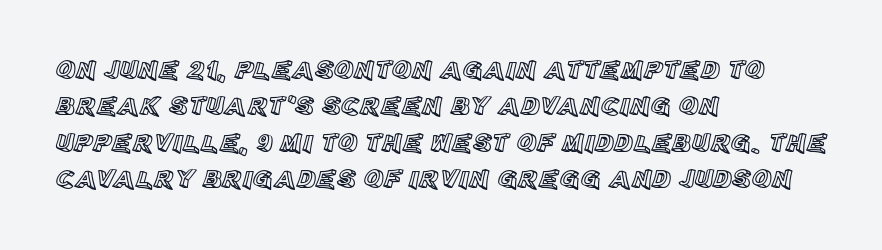
Q: Is the text italic (slanted)? A: Yes.
Q: Is the text underlined? A: No.
Q: How is the paragraph aligned? A: Left-aligned.
Q: Is the spacing between letters normal or unusually wide? A: Normal.
Q: Is the spacing between lines tight, normal or loose? A: Normal.
